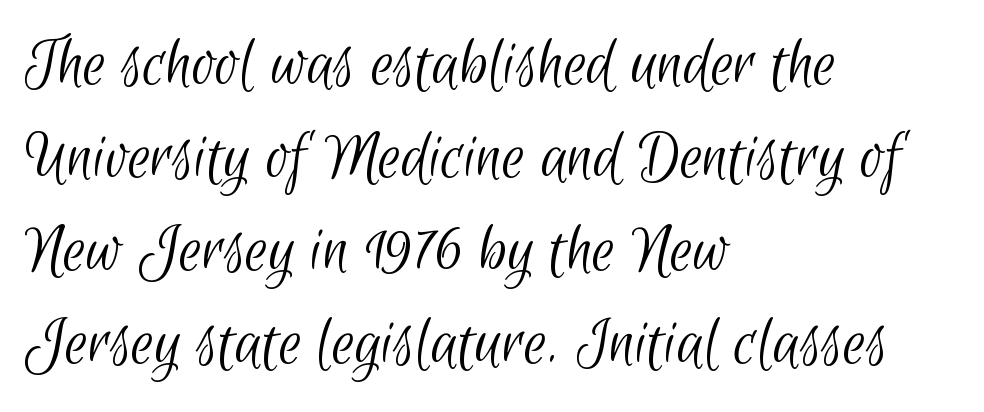
Q: Is the text bold? A: No.
Q: Is the typeface a serif or a sans-serif typeface? A: Sans-serif.
Q: Is the text underlined? A: No.
Q: How is the paragraph aligned? A: Left-aligned.
Q: Is the spacing between letters normal or unusually wide? A: Normal.
Q: Is the spacing between lines tight, normal or loose? A: Normal.
Q: Width (condensed, normal, or wide)? A: Condensed.
Q: Stroke contrast? A: Low.
Q: x-height? A: Small.
Q: Monospaced? A: No.
